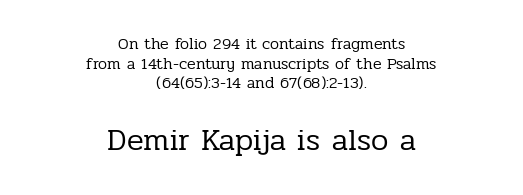
Where is the straight margin? There isn't one; the lines are centered. Top chunk: small. Bottom chunk: large. The weight tops out at a normal text grade. The tracking reads as untouched default to a designer's eye. You could not count columns in this text — the font is proportionally spaced.
